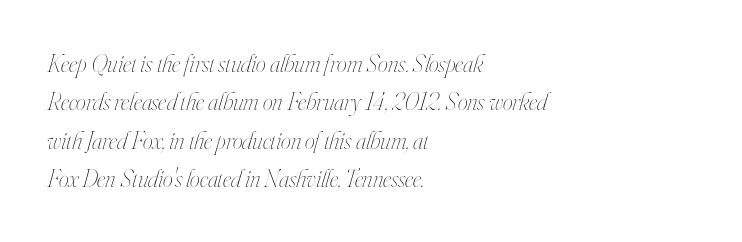
{"italic": "yes", "lean": "right", "slant_degrees": 16, "bold": "no", "underline": "no", "align": "left", "line_spacing": "normal", "line_spacing_ratio": 1.54, "letter_spacing": "normal", "letter_spacing_em": 0.0, "glyph_px": 25}
